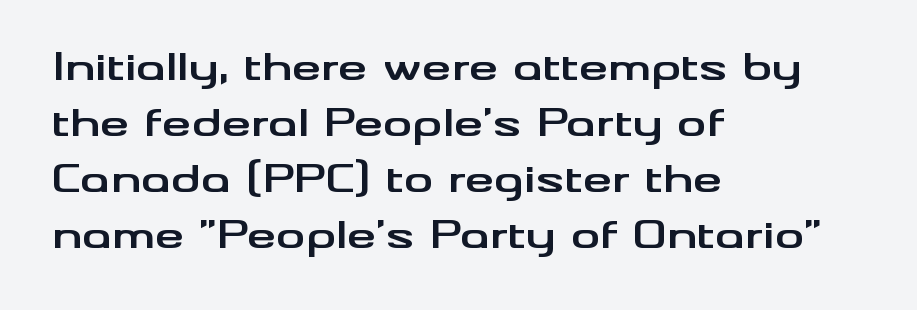
A dark, heavy texture on the line: the type is bold. This sample uses plain, unmodified letter spacing. Check the space under the baseline: it is left empty. Interline gaps are of average width in this sample. Varying glyph widths throughout — classic text-font behaviour. Posture: upright roman.
